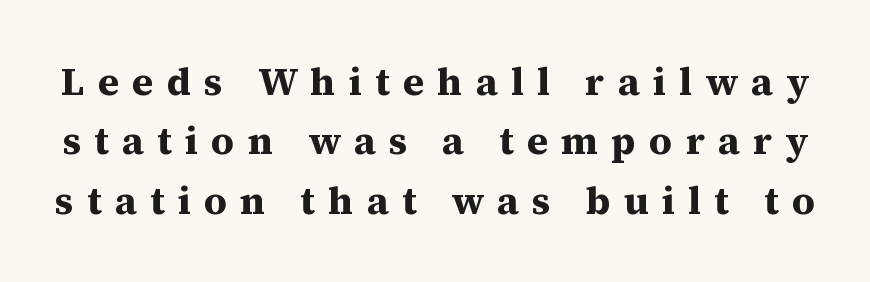
Stroke thickness is high; the sample reads as a true bold. The foot of each line stays bare and open. Evenly set lines give the paragraph a standard silhouette. Serifs: yes, visible at the terminals of the letterforms.
